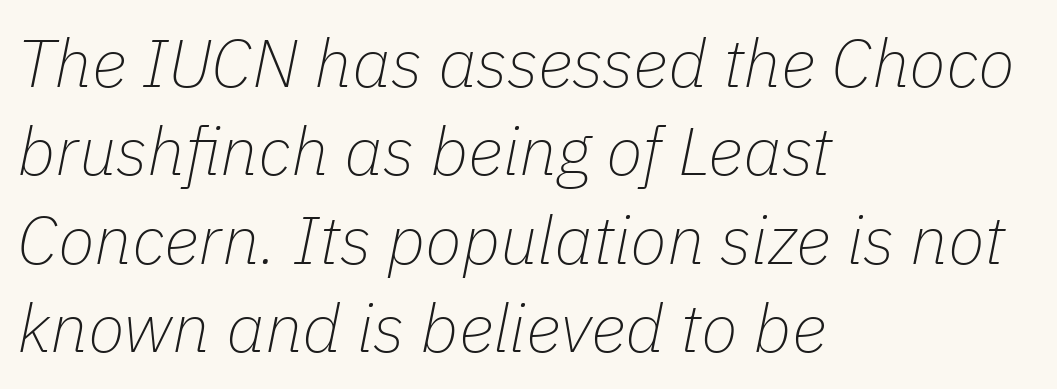
The image shows 68 px thin type, italic (leaning right); set left-aligned, normal line spacing (1.3x), normal letter spacing, not underlined; low stroke contrast and a medium x-height.
